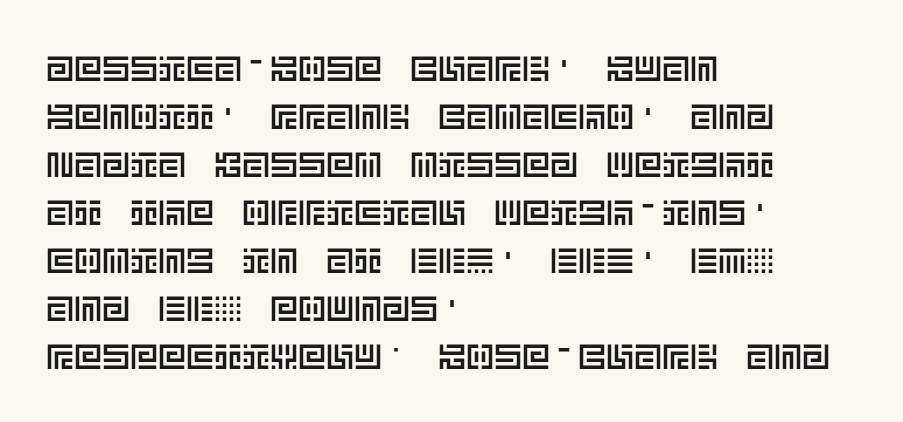
Q: Is the text italic (slanted)? A: No, it is upright.
Q: Is the text underlined? A: No.
Q: How is the paragraph aligned? A: Left-aligned.
Q: Is the spacing between letters normal or unusually wide? A: Normal.
Q: Is the spacing between lines tight, normal or loose? A: Normal.
Q: Width (condensed, normal, or wide)? A: Normal.
Q: x-height? A: Large.
